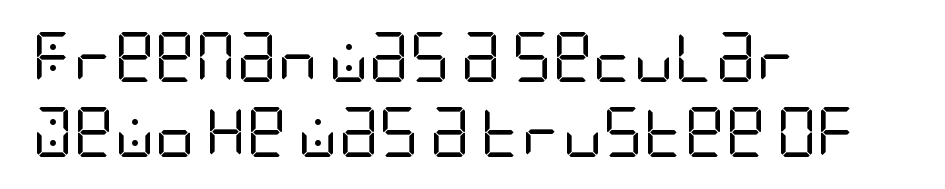
Each row of text sits above clean, open space. Vertical stems look standard width or narrower in stroke. Style check: upright. Vertical spacing — default. Where is the straight margin? On the left. What kind of face is this? One without serifs — a sans.
